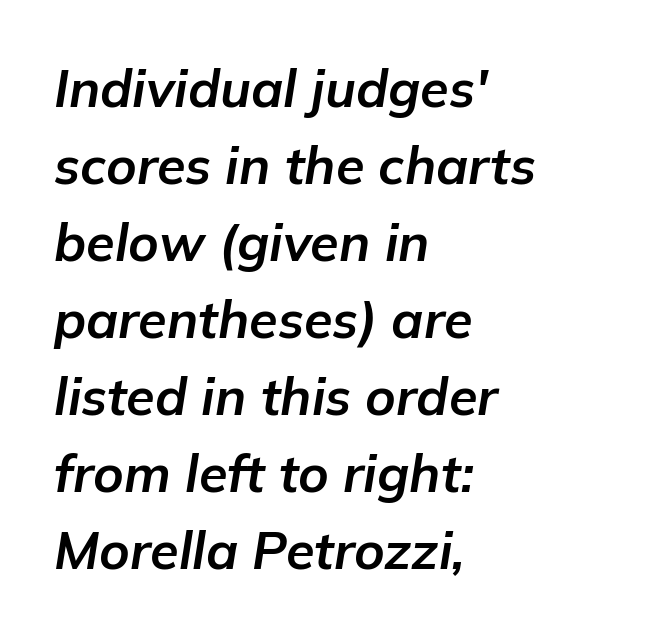
Q: Is the text bold? A: Yes.
Q: Is the text italic (slanted)? A: Yes, it leans right by about 9 degrees.
Q: Is the text underlined? A: No.
Q: How is the paragraph aligned? A: Left-aligned.
Q: Is the spacing between letters normal or unusually wide? A: Normal.
Q: Is the spacing between lines tight, normal or loose? A: Normal.
Q: Width (condensed, normal, or wide)? A: Normal.
Q: Stroke contrast? A: Low.
Q: x-height? A: Medium.
Q: Monospaced? A: No.
